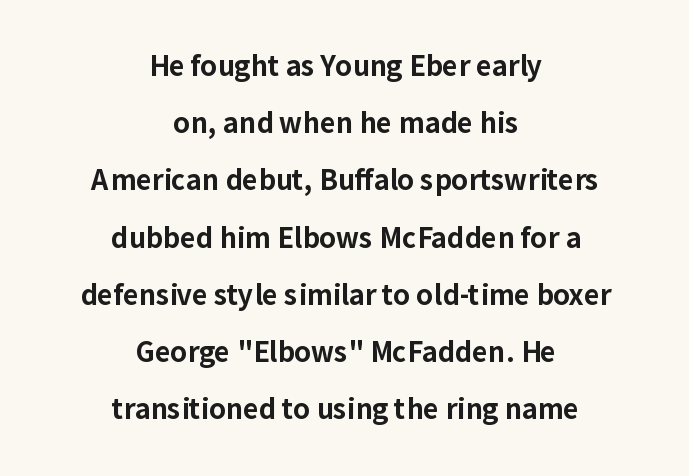
The image shows 27 px bold type, upright; set centered, loose line spacing (2.12x), normal letter spacing, not underlined.
